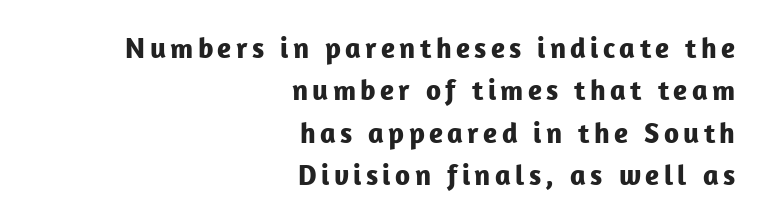
Q: Is the text bold? A: Yes.
Q: Is the text italic (slanted)? A: No, it is upright.
Q: Is the typeface a serif or a sans-serif typeface? A: Sans-serif.
Q: Is the text underlined? A: No.
Q: How is the paragraph aligned? A: Right-aligned.
Q: Is the spacing between lines tight, normal or loose? A: Normal.
Q: Width (condensed, normal, or wide)? A: Normal.
Q: Stroke contrast? A: Low.
Q: x-height? A: Medium.
Q: Monospaced? A: No.
